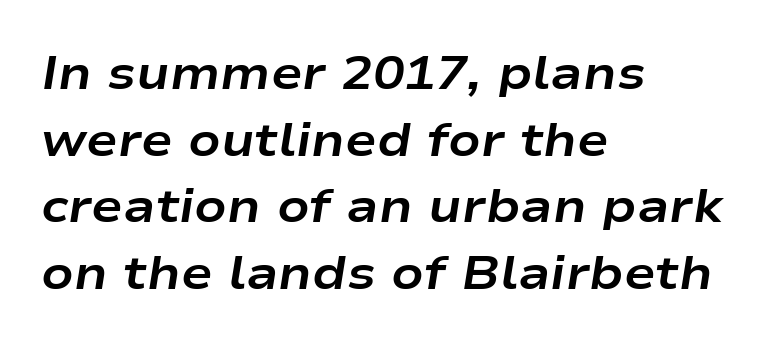
Q: Is the text bold? A: Yes.
Q: Is the text italic (slanted)? A: Yes, it leans right by about 9 degrees.
Q: Is the text underlined? A: No.
Q: How is the paragraph aligned? A: Left-aligned.
Q: Is the spacing between letters normal or unusually wide? A: Normal.
Q: Is the spacing between lines tight, normal or loose? A: Normal.
Q: Width (condensed, normal, or wide)? A: Wide.
Q: Stroke contrast? A: Low.
Q: x-height? A: Medium.
Q: Monospaced? A: No.
